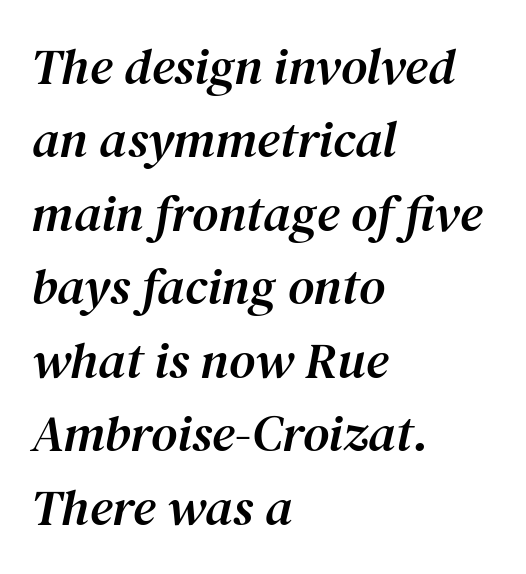
Horizontal alignment here is leftward, the default for most running prose. Spacing between characters is what you'd get straight out of the box. The passage shown is not underscored anywhere. The passage shown is typed in a proportional face where columns would drift.
